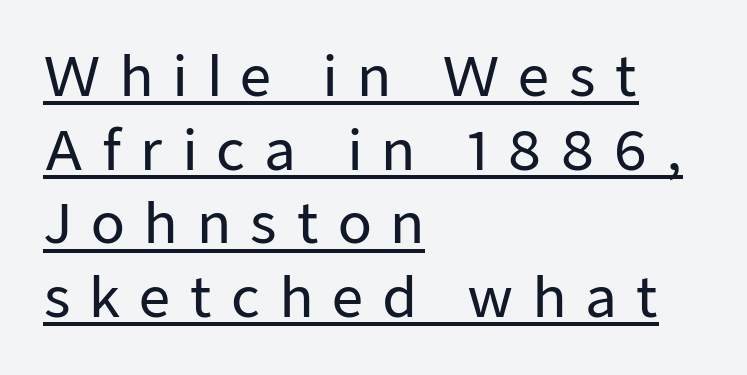
{"serif": "no", "italic": "no", "width": "normal", "stroke_contrast": "low", "x_height": "medium", "monospaced": "no", "underline": "yes", "align": "left", "line_spacing": "normal", "line_spacing_ratio": 1.34, "letter_spacing": "wide", "letter_spacing_em": 0.33, "glyph_px": 55}
